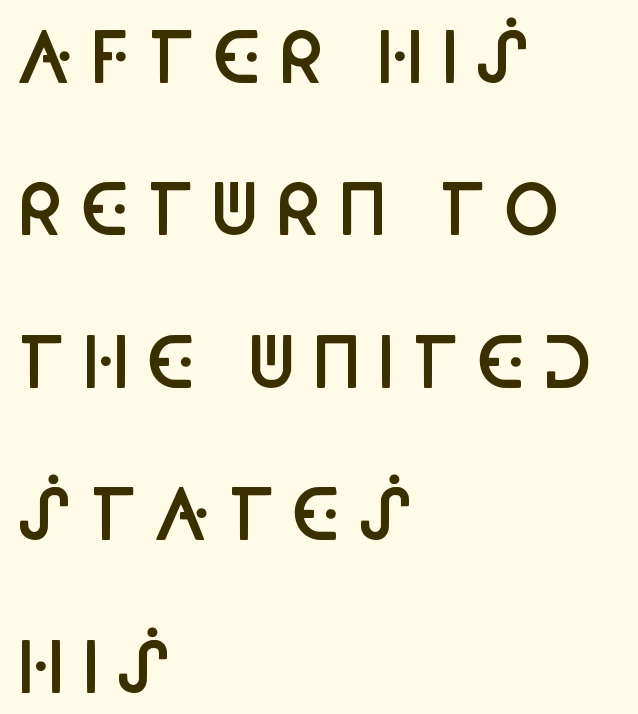
The paragraph shown leans on its left margin. When letters stand straight like this, we call the style roman or upright. The face used here is proportionally spaced, like ordinary book or web type. Compared with typical paragraphs, the rows here are farther apart.
